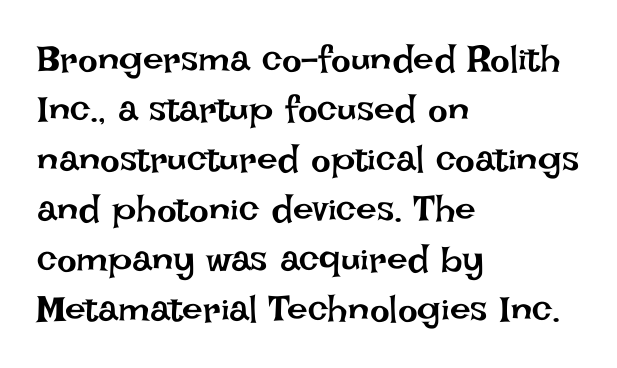
The weight would be labelled regular, book, light, or lighter still. The glyphs are unaccompanied by any horizontal stroke below them. The passage shown has conventional tracking throughout. One-word summary of the alignment: left. Posture: upright roman. Character widths vary here, with narrow letters taking less room than wide ones.
